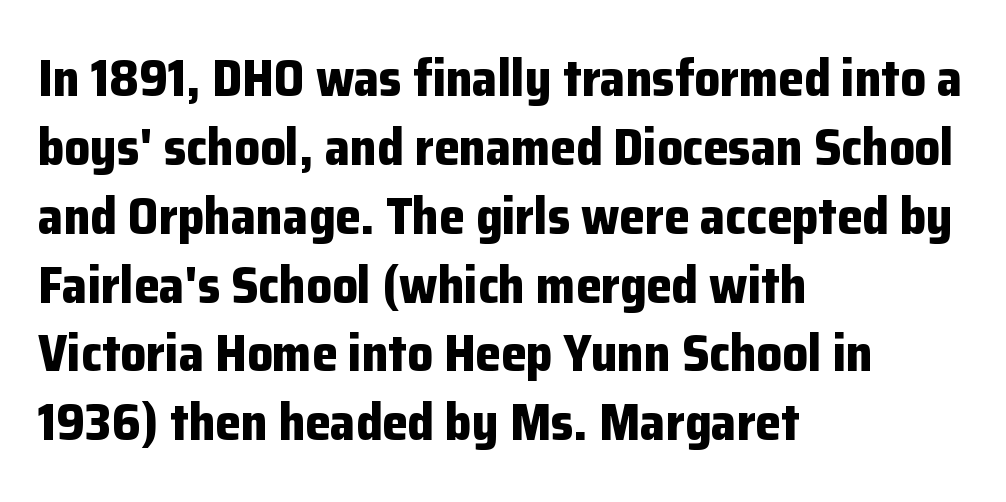
The image shows 51 px bold sans-serif type, upright; set left-aligned, normal line spacing (1.35x), normal letter spacing, not underlined; low stroke contrast and a medium x-height.
